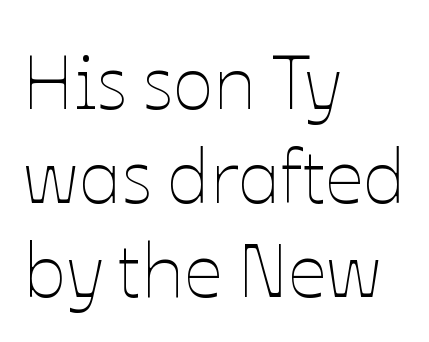
The image shows 76 px thin type, upright; set left-aligned, line spacing 1.24x, normal letter spacing, not underlined; low stroke contrast and a medium x-height.
